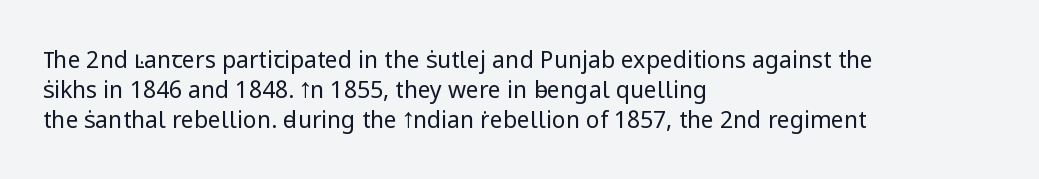
The image shows 23 px text type, upright; set left-aligned, normal line spacing (1.31x), normal letter spacing, not underlined.
